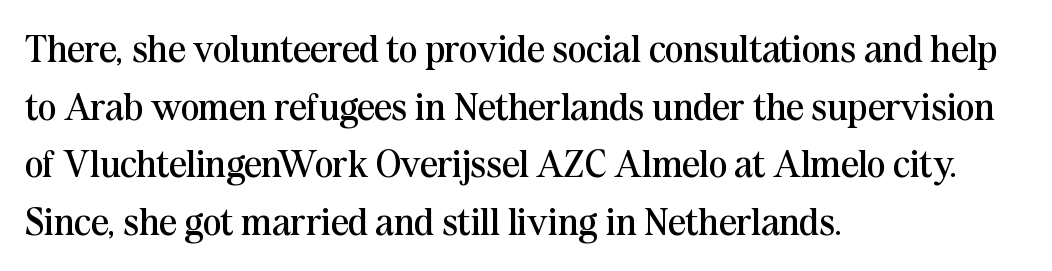
Q: Is the text bold? A: No.
Q: Is the text italic (slanted)? A: No, it is upright.
Q: Is the typeface a serif or a sans-serif typeface? A: Serif.
Q: Is the text underlined? A: No.
Q: How is the paragraph aligned? A: Left-aligned.
Q: Is the spacing between letters normal or unusually wide? A: Normal.
Q: Is the spacing between lines tight, normal or loose? A: Normal.
Q: Width (condensed, normal, or wide)? A: Normal.
Q: Stroke contrast? A: Medium.
Q: x-height? A: Medium.
Q: Monospaced? A: No.
